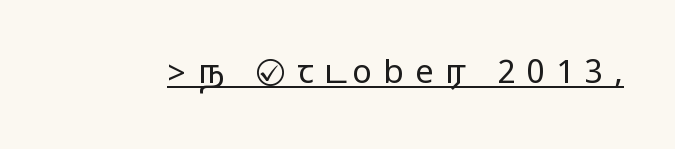
The image shows 33 px wide sans-serif type, upright; set unusually wide letter spacing (+0.34 em), underlined; medium stroke contrast.
